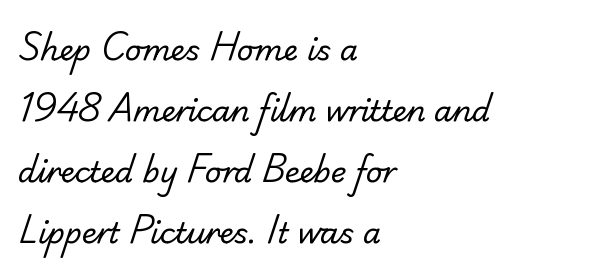
The image shows 29 px regular-weight sans-serif type; set left-aligned, loose line spacing (2.1x), normal letter spacing, not underlined; low stroke contrast and a small x-height.
